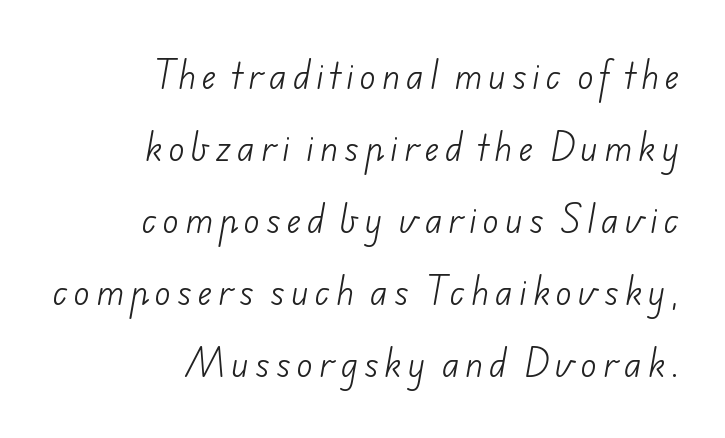
The image shows 33 px light sans-serif type; set right-aligned, loose line spacing (2.18x), not underlined; low stroke contrast and a small x-height.
